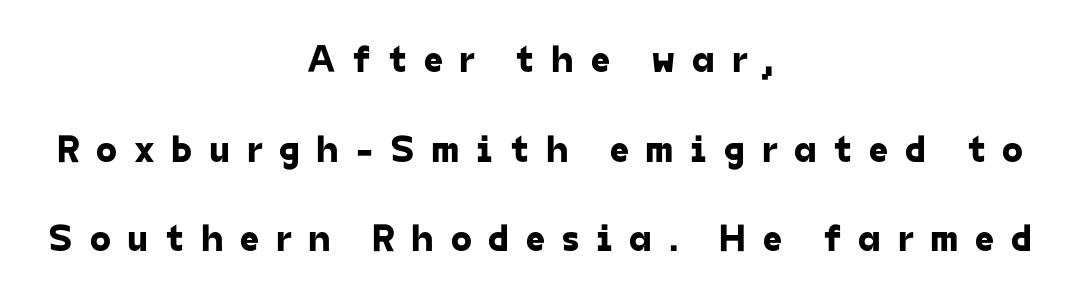
Q: Is the typeface a serif or a sans-serif typeface? A: Sans-serif.
Q: Is the text underlined? A: No.
Q: How is the paragraph aligned? A: Centered.
Q: Is the spacing between letters normal or unusually wide? A: Unusually wide.
Q: Is the spacing between lines tight, normal or loose? A: Loose.
Q: Width (condensed, normal, or wide)? A: Normal.
Q: Stroke contrast? A: Low.
Q: x-height? A: Medium.
Q: Monospaced? A: No.
